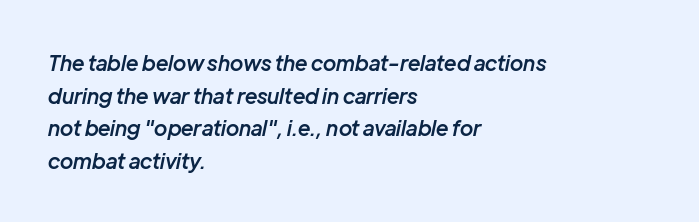
The image shows 21 px text type, italic (leaning right); set left-aligned, normal line spacing (1.55x), normal letter spacing, not underlined.
